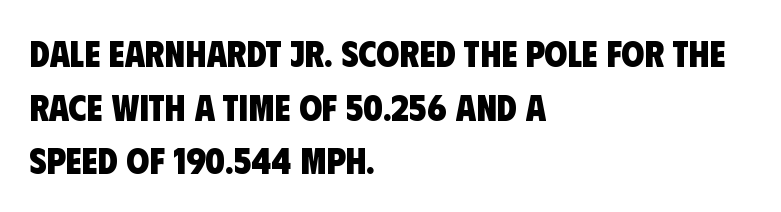
{"serif": "no", "bold": "yes", "weight": "heavy", "width": "condensed", "stroke_contrast": "low", "x_height": "large", "monospaced": "no", "underline": "no", "align": "left", "line_spacing": "normal", "line_spacing_ratio": 1.45, "letter_spacing": "normal", "letter_spacing_em": 0.0, "glyph_px": 37}
